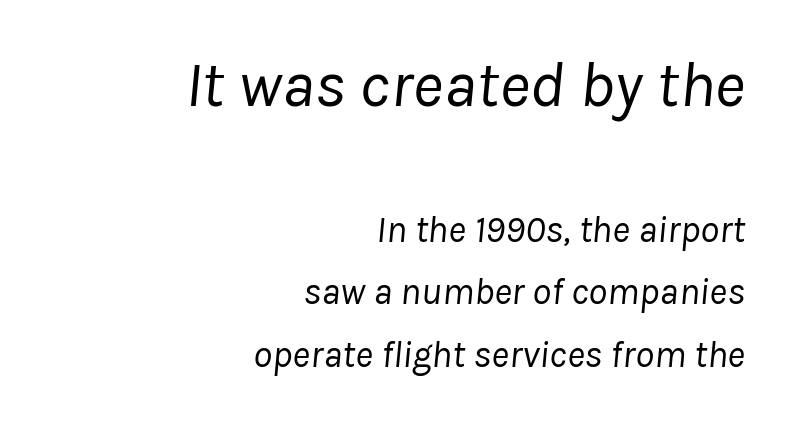
Q: Is the text bold? A: No.
Q: Is the text italic (slanted)? A: Yes, it leans right by about 8 degrees.
Q: Is the text underlined? A: No.
Q: How is the paragraph aligned? A: Right-aligned.
Q: Is the spacing between letters normal or unusually wide? A: Normal.
Q: Is the spacing between lines tight, normal or loose? A: Normal.
Q: Which block of text is set in a larger size, the first (top) or the second (bottom)? A: The first (top) one.
Q: Width (condensed, normal, or wide)? A: Normal.
Q: Stroke contrast? A: Low.
Q: x-height? A: Medium.
Q: Monospaced? A: No.
